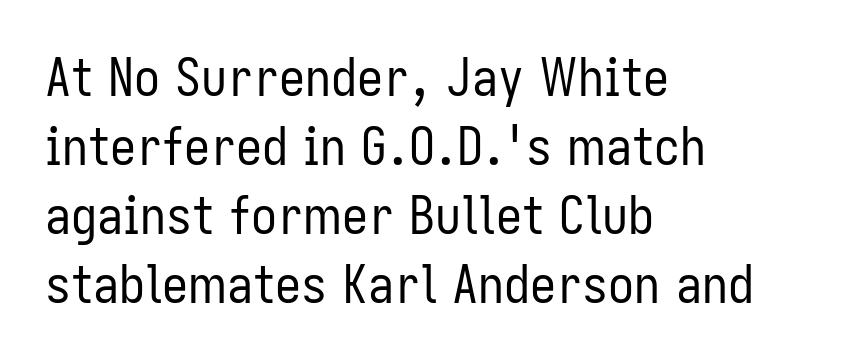
The image shows 52 px regular-weight, condensed sans-serif type, upright; set left-aligned, normal line spacing (1.33x), normal letter spacing, not underlined; low stroke contrast and a medium x-height.
